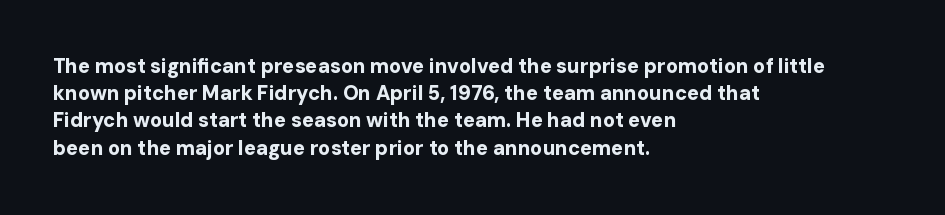
The image shows 20 px bold type, upright; set left-aligned, normal line spacing (1.36x), normal letter spacing, not underlined.
